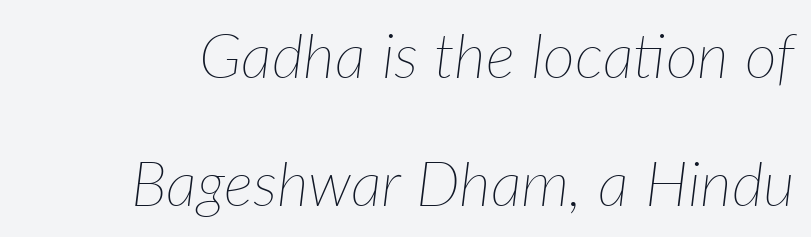
The image shows 62 px thin type, italic (leaning right); set loose line spacing (2.07x), normal letter spacing, not underlined; low stroke contrast and a medium x-height.
